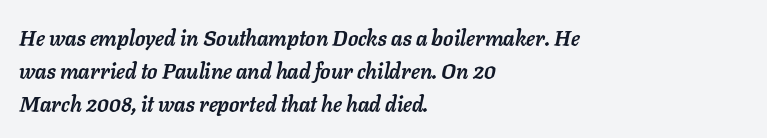
The image shows 21 px bold type, italic (leaning right); set left-aligned, normal line spacing (1.56x), normal letter spacing, not underlined.
